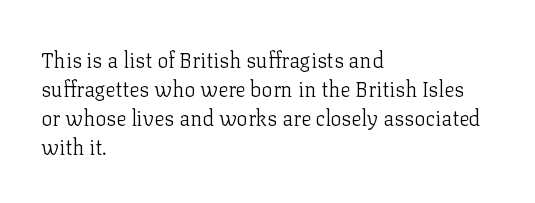
Q: Is the text bold? A: No.
Q: Is the text italic (slanted)? A: No, it is upright.
Q: Is the text underlined? A: No.
Q: How is the paragraph aligned? A: Left-aligned.
Q: Is the spacing between letters normal or unusually wide? A: Normal.
Q: Is the spacing between lines tight, normal or loose? A: Normal.
